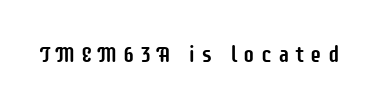
The baseline area is clear. You could only call the tracking loose — the letters float apart. This is the regular roman posture of the typeface.
